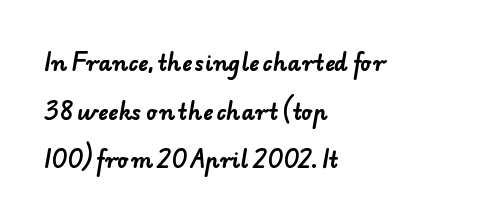
The image shows 21 px bold type; set left-aligned, loose line spacing (2.31x), normal letter spacing, not underlined.
